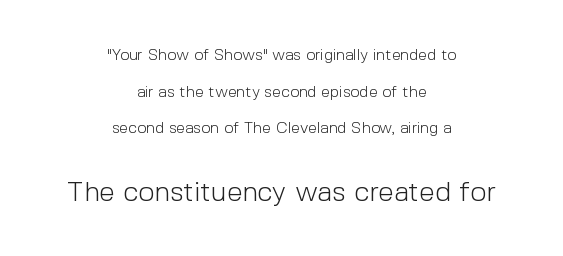
The image shows 28 px light sans-serif type, upright; set centered, loose line spacing (2.29x), normal letter spacing, not underlined; the second (bottom) block is 1.75x larger; a medium x-height.
